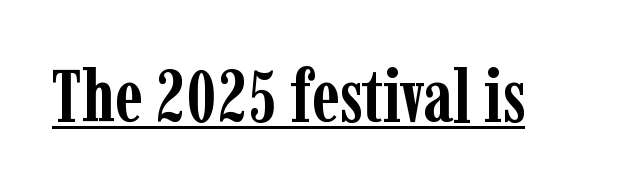
You can see a thin bar hugging the bottom of the glyphs. These lines are rendered in a variable-pitch font. Notice how the stems are strictly vertical — no italics here. The line texture is even and compact thanks to regular tracking. What kind of face is this? One with serifs. Plenty of ink on the page — the face is bold.
